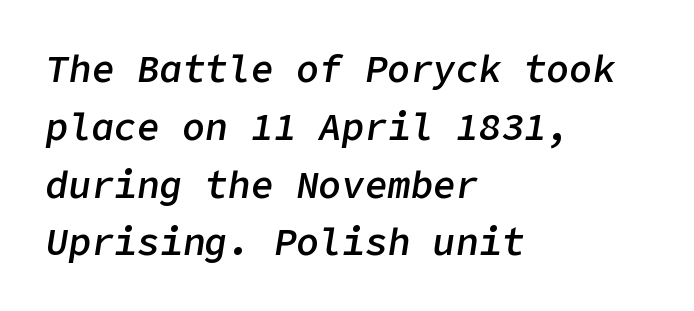
The zone under the glyphs is completely vacant. The face used here is rendered with its standard letterfit. Typesetter's note: demi weight, one step under bold. Teacher's note: observe the even left margin — that is flush-left alignment.
